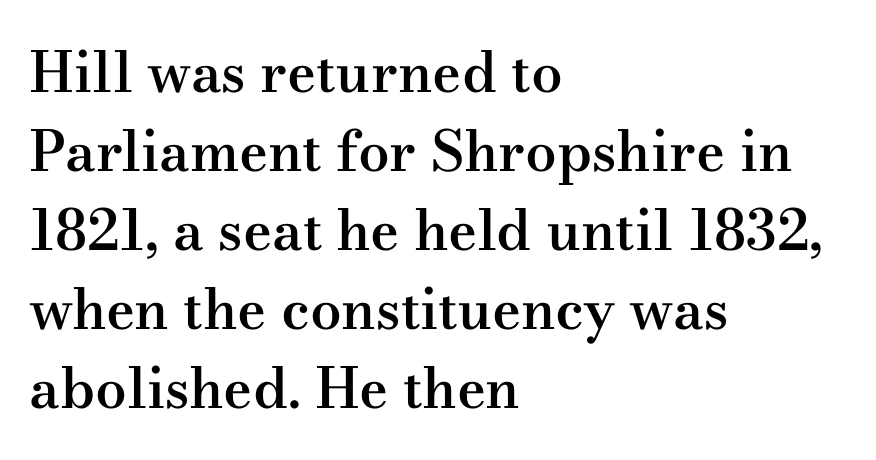
The image shows 56 px semibold, wide serif type, upright; set left-aligned, normal line spacing (1.41x), normal letter spacing, not underlined; medium stroke contrast and a small x-height.
